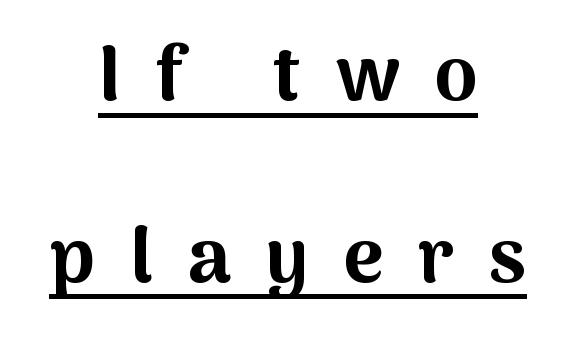
{"serif": "no", "italic": "no", "bold": "yes", "weight": "bold", "width": "normal", "stroke_contrast": "medium", "x_height": "medium", "monospaced": "no", "underline": "yes", "align": "center", "line_spacing": "loose", "line_spacing_ratio": 2.36, "letter_spacing": "wide", "letter_spacing_em": 0.45, "glyph_px": 77}
